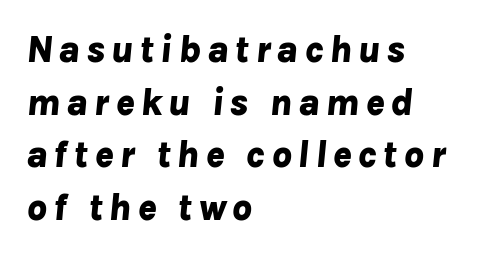
The image shows 39 px bold type, italic (leaning right); set left-aligned, normal line spacing (1.35x), not underlined; low stroke contrast and a medium x-height.
